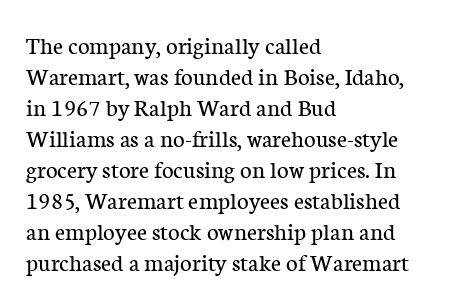
The image shows 25 px text type, upright; set left-aligned, line spacing 1.24x, normal letter spacing, not underlined.
